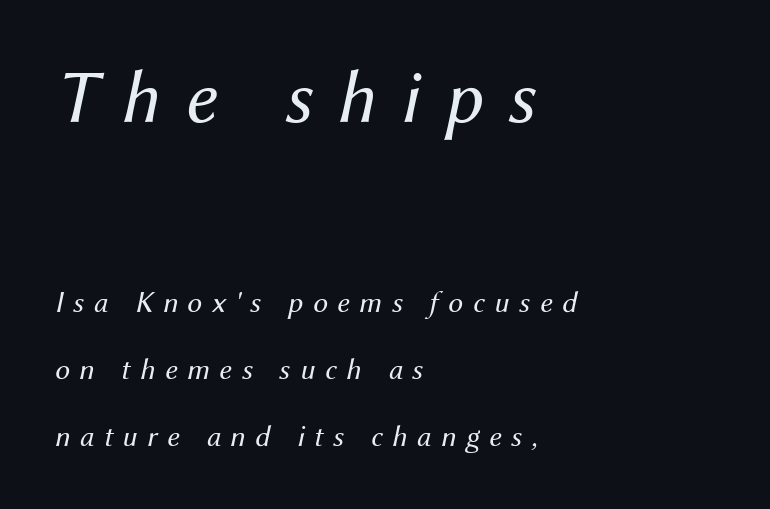
{"italic": "yes", "lean": "right", "slant_degrees": 12, "bold": "no", "weight": "regular", "width": "normal", "stroke_contrast": "medium", "x_height": "medium", "monospaced": "no", "underline": "no", "align": "left", "line_spacing": "loose", "line_spacing_ratio": 2.24, "letter_spacing": "wide", "letter_spacing_em": 0.32, "larger_block": "first", "size_ratio": 2.53, "glyph_px": 76}
